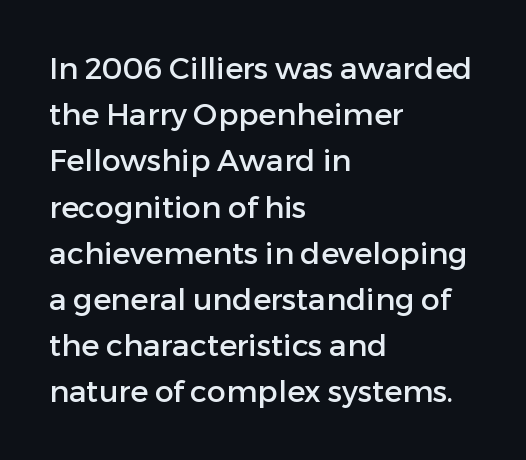
The image shows 30 px sans-serif type, upright; set left-aligned, normal line spacing (1.54x), normal letter spacing, not underlined; low stroke contrast and a medium x-height.
